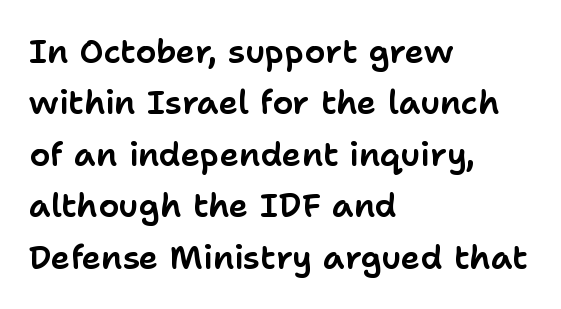
The image shows 33 px sans-serif type, upright; set left-aligned, normal line spacing (1.56x), normal letter spacing, not underlined; low stroke contrast and a medium x-height.
